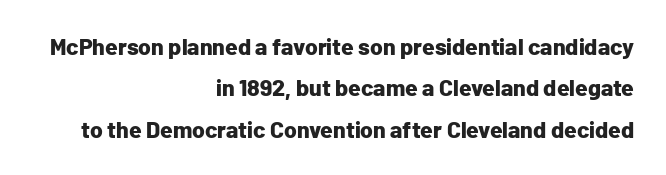
This is the regular roman posture of the typeface. Between one letter and the next there's only the usual sliver of space. The paragraph shown leans on its right margin. Letters rest on an invisible, unmarked baseline. A dark, heavy texture on the line: the type is bold.
